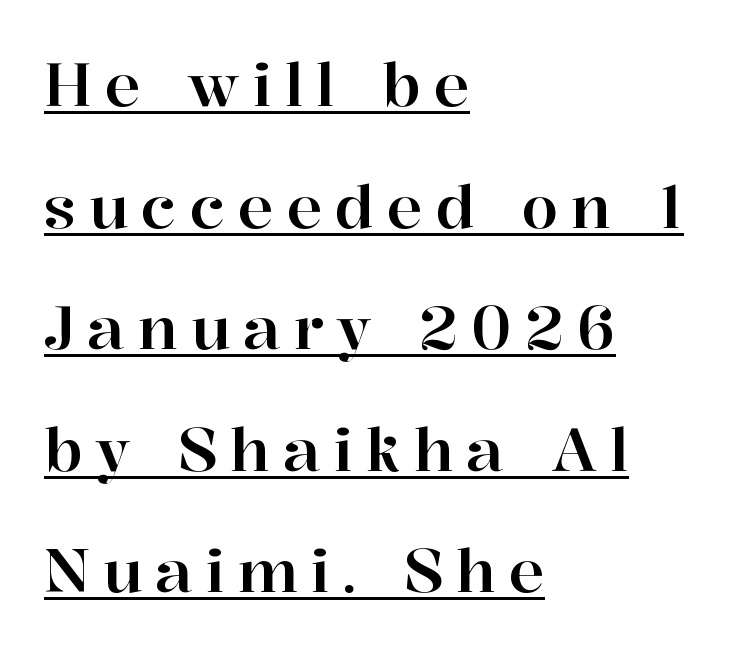
Q: Is the text italic (slanted)? A: No, it is upright.
Q: Is the typeface a serif or a sans-serif typeface? A: Serif.
Q: Is the text underlined? A: Yes.
Q: How is the paragraph aligned? A: Left-aligned.
Q: Is the spacing between letters normal or unusually wide? A: Unusually wide.
Q: Is the spacing between lines tight, normal or loose? A: Loose.
Q: Width (condensed, normal, or wide)? A: Normal.
Q: Stroke contrast? A: High.
Q: x-height? A: Medium.
Q: Monospaced? A: No.
